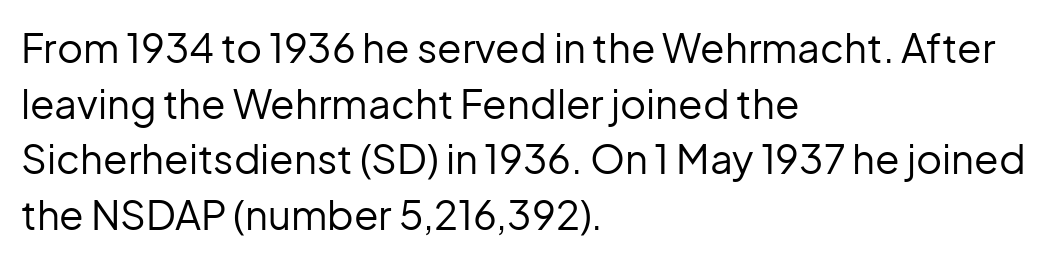
{"serif": "no", "italic": "no", "bold": "no", "weight": "regular", "width": "normal", "stroke_contrast": "low", "x_height": "medium", "monospaced": "no", "underline": "no", "align": "left", "line_spacing": "normal", "line_spacing_ratio": 1.39, "letter_spacing": "normal", "letter_spacing_em": 0.0, "glyph_px": 40}
